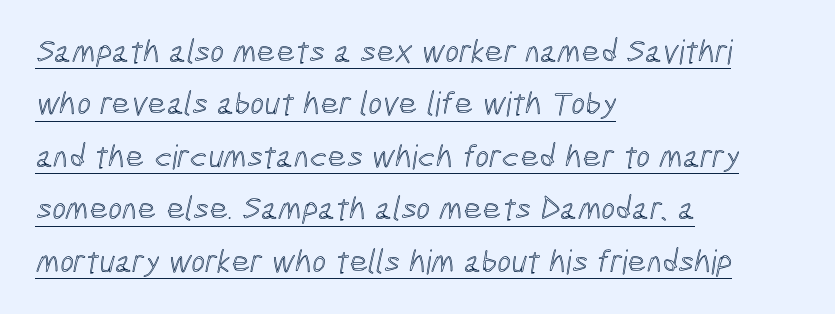
The face used here is proportionally spaced, like ordinary book or web type. Descenders here cross a horizontal rule under the line. Each new line begins a customary step beneath the previous one. In CSS terms this would be text-align: left.
